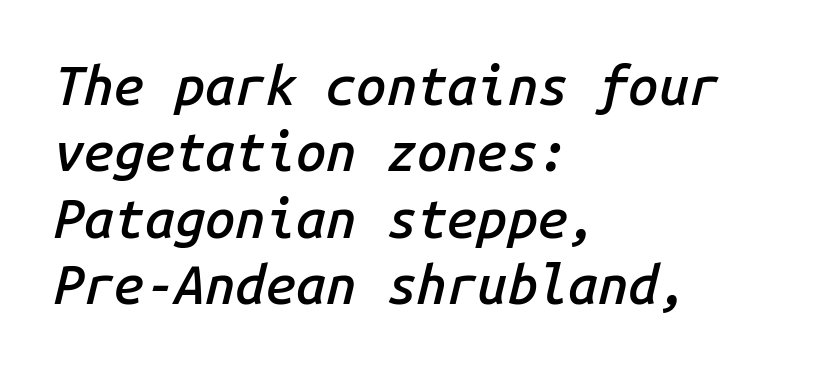
Q: Is the text bold? A: Semi-bold.
Q: Is the text italic (slanted)? A: Yes, it leans right by about 14 degrees.
Q: Is the text underlined? A: No.
Q: How is the paragraph aligned? A: Left-aligned.
Q: Is the spacing between letters normal or unusually wide? A: Normal.
Q: Width (condensed, normal, or wide)? A: Normal.
Q: Stroke contrast? A: Low.
Q: x-height? A: Medium.
Q: Monospaced? A: Yes.
